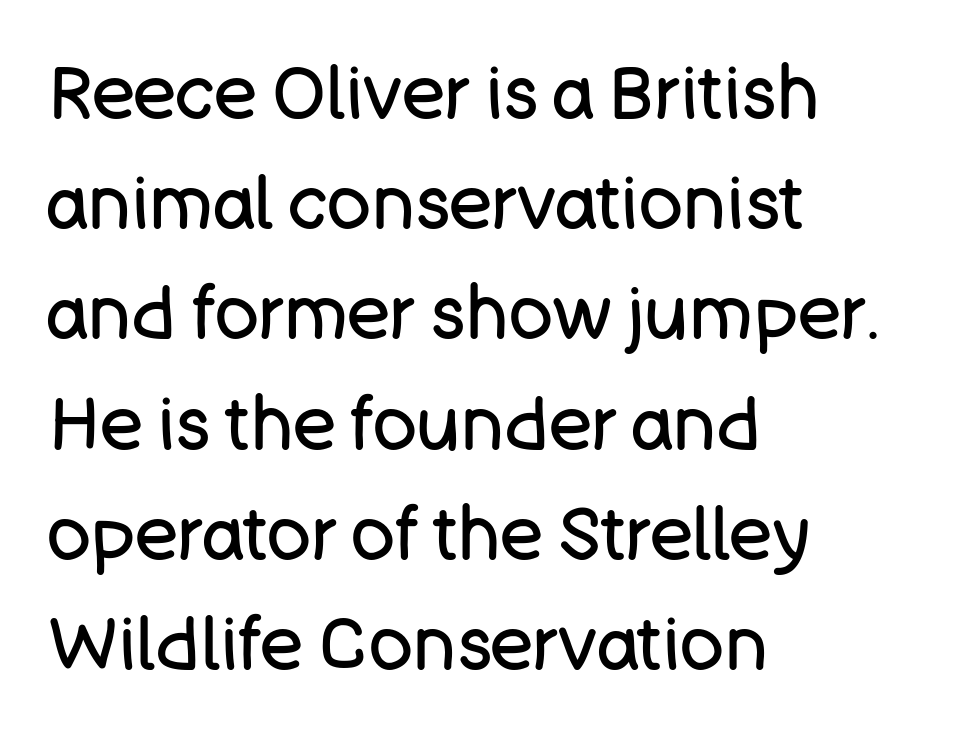
Q: Is the text bold? A: No.
Q: Is the text italic (slanted)? A: No, it is upright.
Q: Is the typeface a serif or a sans-serif typeface? A: Sans-serif.
Q: Is the text underlined? A: No.
Q: How is the paragraph aligned? A: Left-aligned.
Q: Is the spacing between letters normal or unusually wide? A: Normal.
Q: Is the spacing between lines tight, normal or loose? A: Normal.
Q: Width (condensed, normal, or wide)? A: Normal.
Q: Stroke contrast? A: Low.
Q: x-height? A: Large.
Q: Monospaced? A: No.
